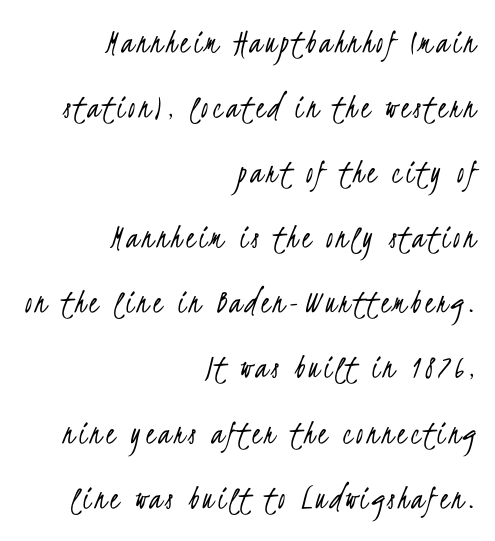
A student would call this right alignment; a typographer would say flush right, rag left. You can tell from the bare stems that sans-serif type was used. Ink coverage per letter is moderate at most. Has an underline been added? It has not. Think of a printed novel: that variable character pitch is what you see here.
